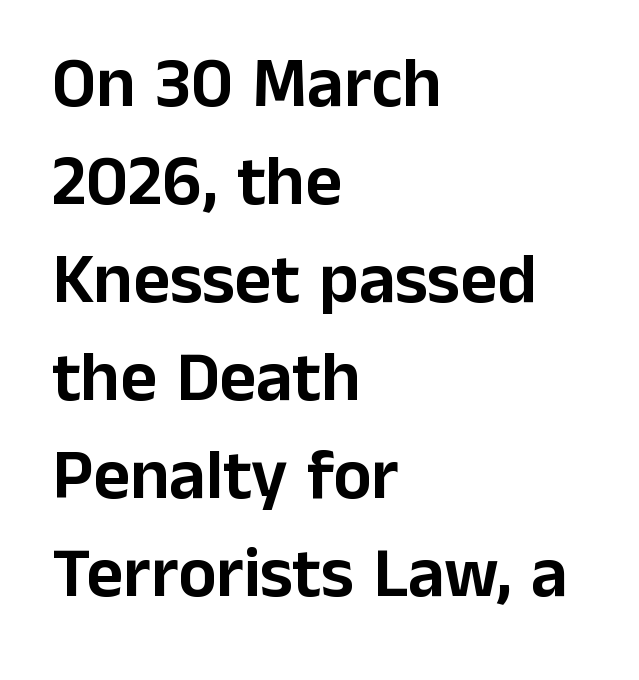
{"serif": "no", "italic": "no", "width": "normal", "stroke_contrast": "low", "x_height": "medium", "monospaced": "no", "underline": "no", "align": "left", "line_spacing": "normal", "line_spacing_ratio": 1.38, "letter_spacing": "normal", "letter_spacing_em": 0.0, "glyph_px": 71}
